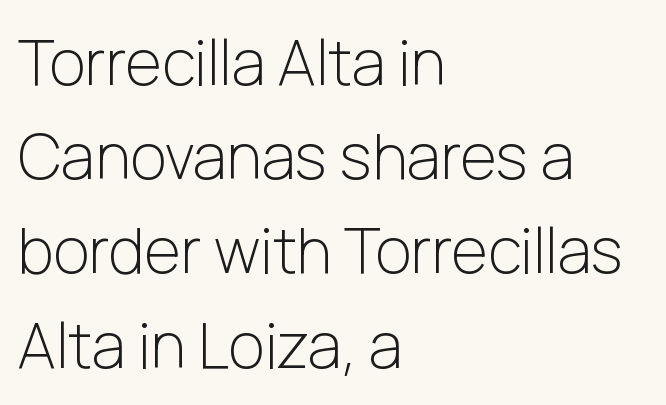
Q: Is the text bold? A: No.
Q: Is the text italic (slanted)? A: No, it is upright.
Q: Is the typeface a serif or a sans-serif typeface? A: Sans-serif.
Q: Is the text underlined? A: No.
Q: How is the paragraph aligned? A: Left-aligned.
Q: Is the spacing between letters normal or unusually wide? A: Normal.
Q: Is the spacing between lines tight, normal or loose? A: Normal.
Q: Width (condensed, normal, or wide)? A: Normal.
Q: Stroke contrast? A: Low.
Q: x-height? A: Medium.
Q: Monospaced? A: No.
